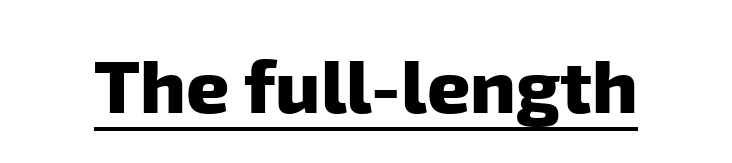
Q: Is the text bold? A: Yes.
Q: Is the typeface a serif or a sans-serif typeface? A: Sans-serif.
Q: Is the text underlined? A: Yes.
Q: Is the spacing between letters normal or unusually wide? A: Normal.
Q: Width (condensed, normal, or wide)? A: Normal.
Q: Stroke contrast? A: Low.
Q: x-height? A: Medium.
Q: Monospaced? A: No.
